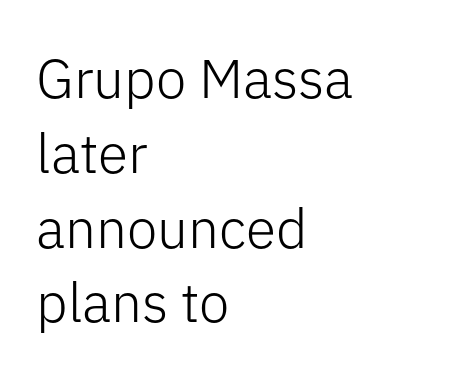
The image shows 55 px light sans-serif type, upright; set left-aligned, normal line spacing (1.36x), normal letter spacing, not underlined; low stroke contrast and a medium x-height.
